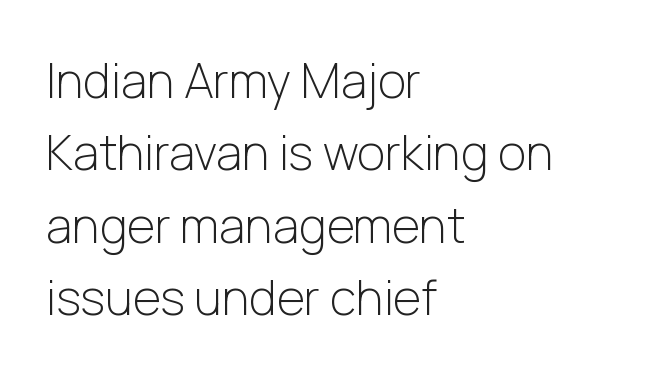
{"serif": "no", "italic": "no", "bold": "no", "weight": "light", "width": "normal", "stroke_contrast": "low", "x_height": "medium", "monospaced": "no", "underline": "no", "align": "left", "line_spacing": "normal", "line_spacing_ratio": 1.51, "letter_spacing": "normal", "letter_spacing_em": 0.0, "glyph_px": 48}
